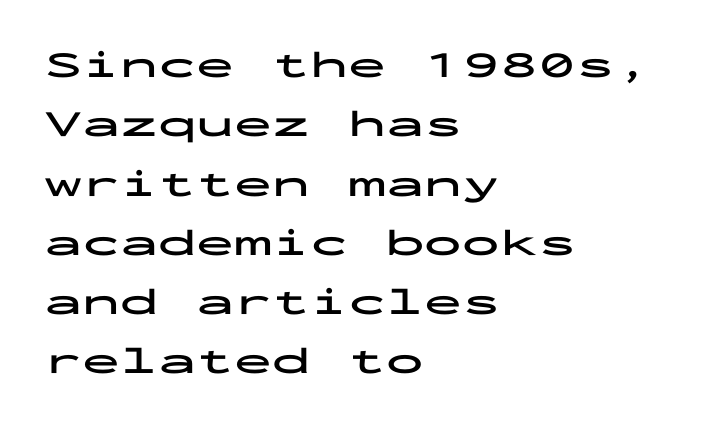
{"serif": "no", "italic": "no", "bold": "yes", "weight": "bold", "width": "wide", "stroke_contrast": "low", "x_height": "medium", "monospaced": "yes", "underline": "no", "align": "left", "line_spacing": "normal", "line_spacing_ratio": 1.56, "letter_spacing": "normal", "letter_spacing_em": 0.0, "glyph_px": 38}
